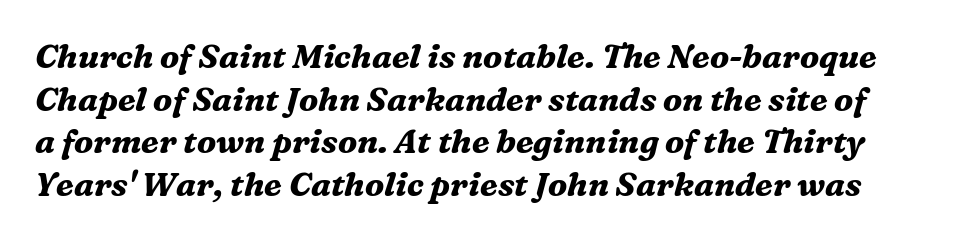
Glance below the letters and you will spot only blank space. Character widths vary here, with narrow letters taking less room than wide ones. When letters slant like this, we call the style italic. What weight is shown? A full bold with thick strokes.
